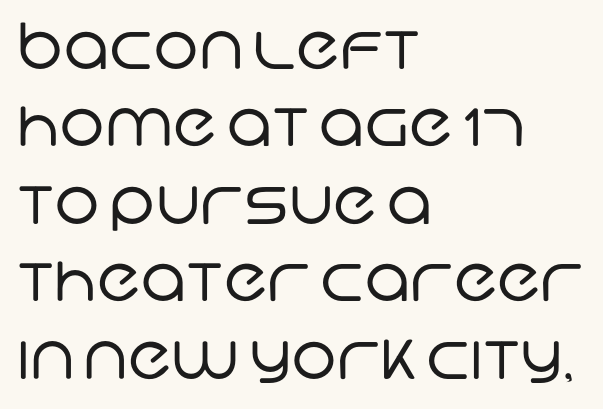
Check the space under the baseline: it is left empty. Note: no serifs on the glyphs. These lines are set flush left with a ragged right edge. The tracking reads as untouched default to a designer's eye.
